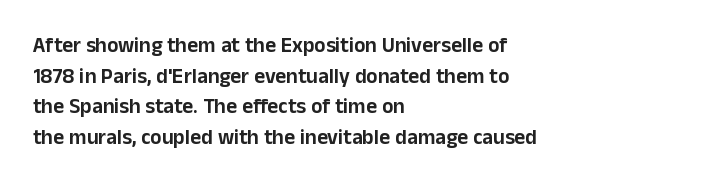
Q: Is the text italic (slanted)? A: No, it is upright.
Q: Is the text underlined? A: No.
Q: How is the paragraph aligned? A: Left-aligned.
Q: Is the spacing between letters normal or unusually wide? A: Normal.
Q: Is the spacing between lines tight, normal or loose? A: Normal.
